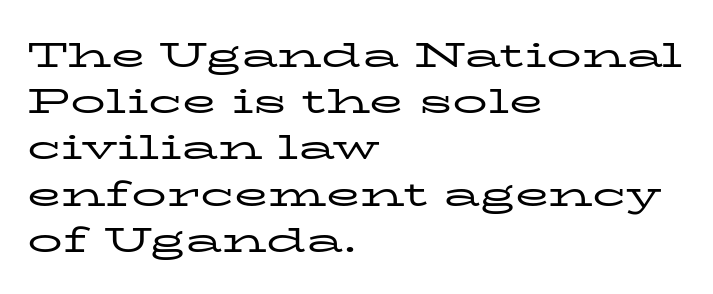
The typeface chosen for these lines features serifs. Students, observe: this is what conventionally led text looks like. No word sits above an underline. Bold? No — there's no thickening of the strokes. This is roman type, the default non-slanted kind. Casual observation: everything's shoved over to the left.
